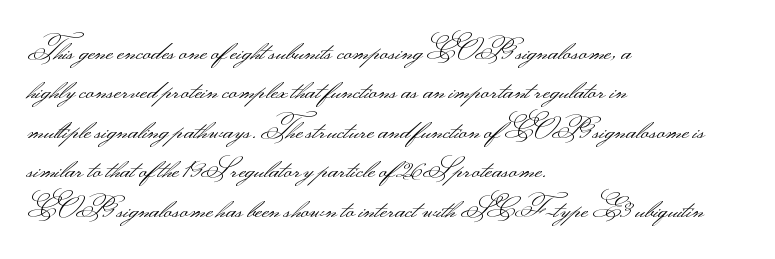
The image shows 28 px light, wide sans-serif type; set left-aligned, normal line spacing (1.41x), normal letter spacing, not underlined; medium stroke contrast.
